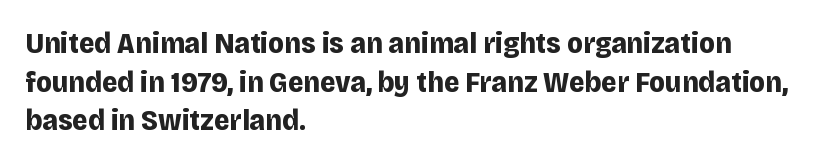
The image shows 30 px bold sans-serif type, upright; set left-aligned, normal line spacing (1.29x), normal letter spacing, not underlined; low stroke contrast and a large x-height.
